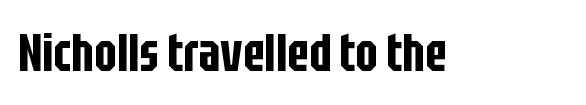
Q: Is the text italic (slanted)? A: No, it is upright.
Q: Is the typeface a serif or a sans-serif typeface? A: Sans-serif.
Q: Is the text underlined? A: No.
Q: Is the spacing between letters normal or unusually wide? A: Normal.
Q: Width (condensed, normal, or wide)? A: Condensed.
Q: Stroke contrast? A: Low.
Q: x-height? A: Large.
Q: Monospaced? A: No.
